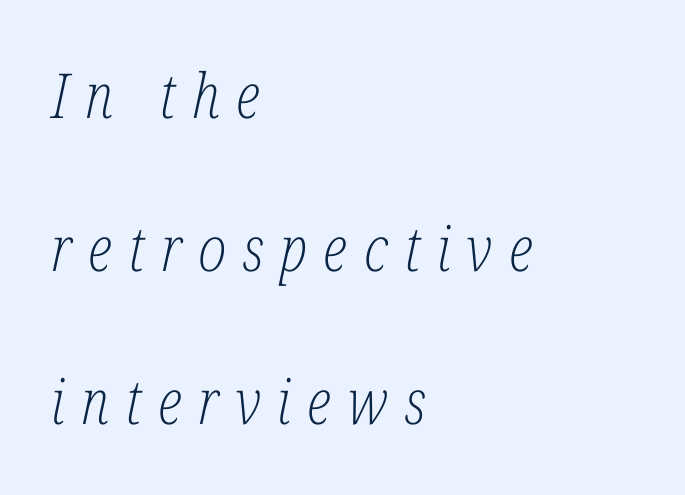
The image shows 62 px light, condensed serif type, italic (leaning right); set left-aligned, loose line spacing (2.47x), unusually wide letter spacing (+0.26 em), not underlined; low stroke contrast and a medium x-height.
